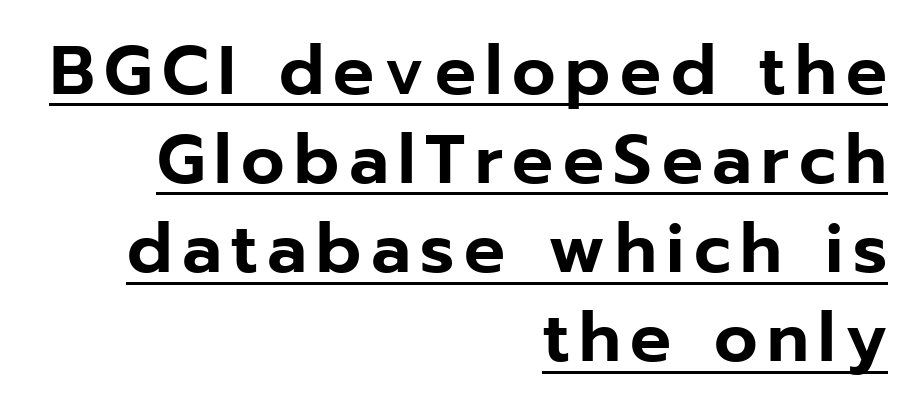
No feet cap the strokes, marking this as sans-serif type. Vertically, the passage feels balanced, rows spaced as you'd expect. These lines are rendered in a variable-pitch font. The text block is weighted toward the right margin, trailing off unevenly leftward. Beneath each row of characters lies a ruled line. You can tell it's not italic because the verticals are truly vertical.
